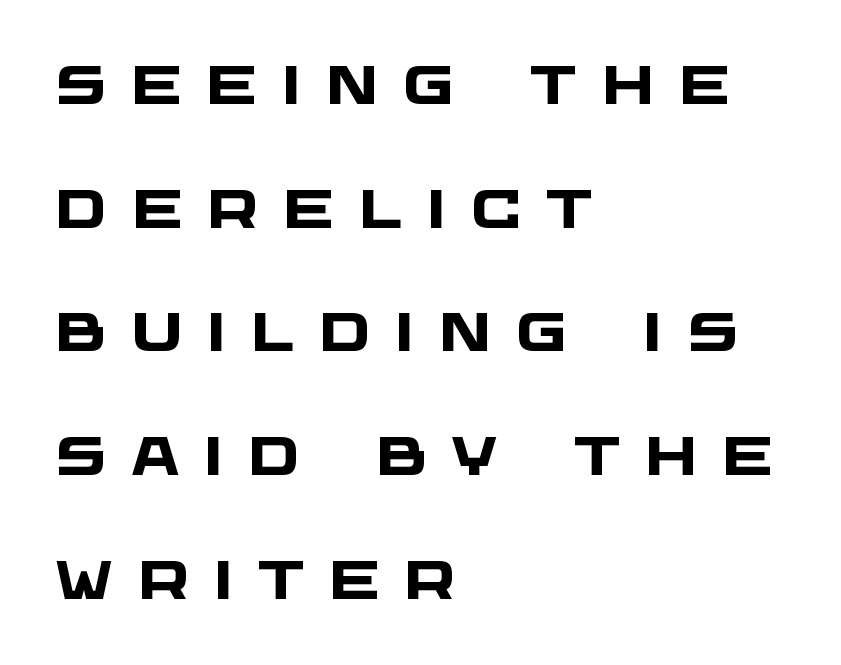
The image shows 54 px heavy, wide sans-serif type; set left-aligned, loose line spacing (2.29x), unusually wide letter spacing (+0.46 em), not underlined; low stroke contrast and a large x-height.
